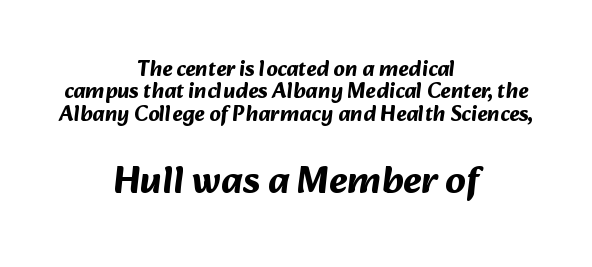
{"serif": "no", "bold": "yes", "weight": "bold", "width": "normal", "stroke_contrast": "medium", "x_height": "medium", "monospaced": "no", "underline": "no", "align": "center", "line_spacing": "tight", "line_spacing_ratio": 1.02, "letter_spacing": "normal", "letter_spacing_em": 0.0, "larger_block": "second", "size_ratio": 1.77, "glyph_px": 39}
